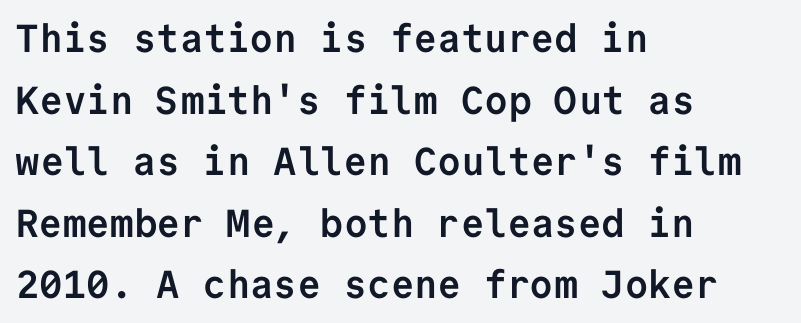
The image shows 39 px semibold sans-serif type, upright, monospaced; set left-aligned, normal line spacing (1.58x), normal letter spacing, not underlined; low stroke contrast and a medium x-height.
